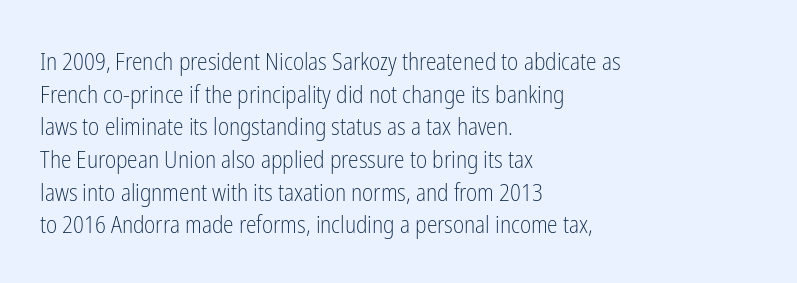
The image shows 24 px text type, upright; set left-aligned, normal line spacing (1.36x), normal letter spacing, not underlined.
